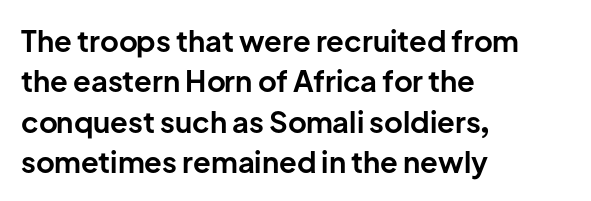
A typesetter would mark this as roman, not italic. Heavy, bold letterforms. The passage shown has conventional tracking throughout. No feet cap the strokes, marking this as sans-serif type.
